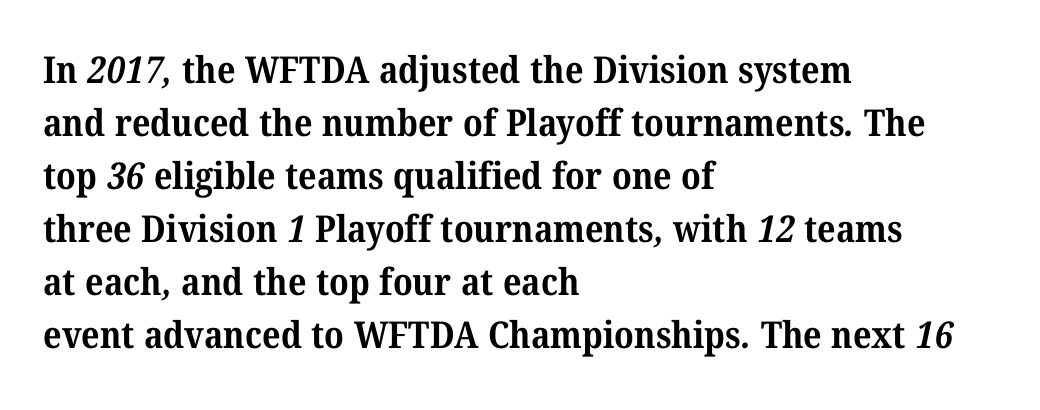
The image shows 37 px bold serif type; set left-aligned, normal line spacing (1.43x), normal letter spacing, not underlined; medium stroke contrast and a medium x-height.
